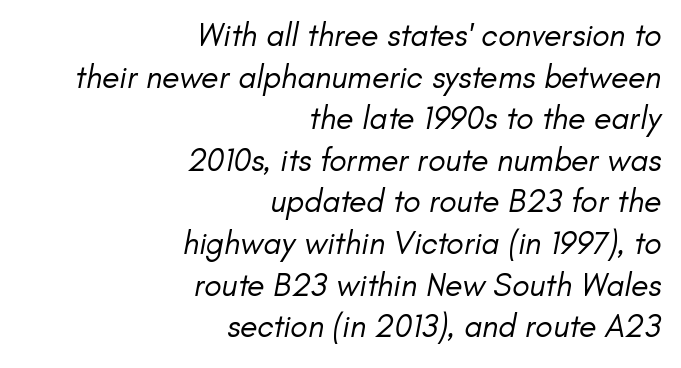
Heft: none added — not bold. Horizontal bands of white between lines are of average thickness. Each letter keeps its own natural width here, so spacing adapts to shape. Short and long lines alike share a common ending point at right. The zone under the glyphs is completely vacant. Nothing unusual about the tracking: characters are spaced as the font intends.
